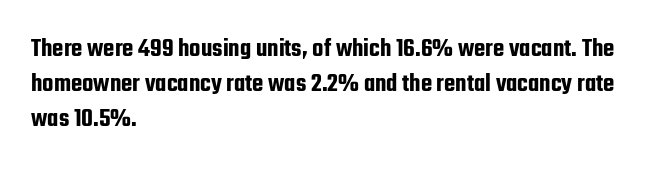
The image shows 26 px text type, upright; set left-aligned, normal line spacing (1.34x), normal letter spacing, not underlined.
